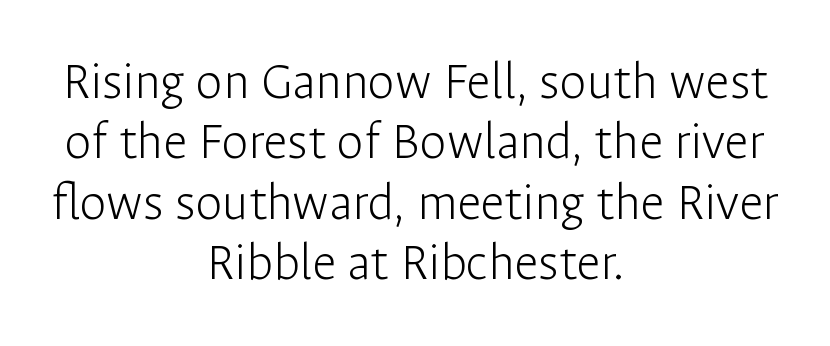
Q: Is the text bold? A: No.
Q: Is the text italic (slanted)? A: No, it is upright.
Q: Is the typeface a serif or a sans-serif typeface? A: Sans-serif.
Q: Is the text underlined? A: No.
Q: How is the paragraph aligned? A: Centered.
Q: Is the spacing between letters normal or unusually wide? A: Normal.
Q: Is the spacing between lines tight, normal or loose? A: Tight.
Q: Width (condensed, normal, or wide)? A: Normal.
Q: Stroke contrast? A: Low.
Q: x-height? A: Medium.
Q: Monospaced? A: No.
